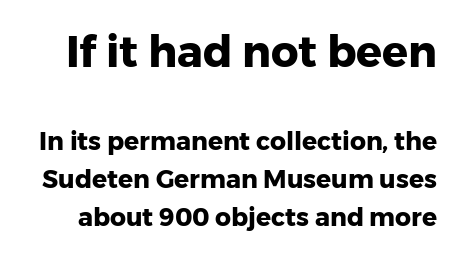
Q: Is the text bold? A: Yes.
Q: Is the text italic (slanted)? A: No, it is upright.
Q: Is the typeface a serif or a sans-serif typeface? A: Sans-serif.
Q: Is the text underlined? A: No.
Q: Is the spacing between letters normal or unusually wide? A: Normal.
Q: Is the spacing between lines tight, normal or loose? A: Normal.
Q: Which block of text is set in a larger size, the first (top) or the second (bottom)? A: The first (top) one.
Q: Width (condensed, normal, or wide)? A: Normal.
Q: Stroke contrast? A: Low.
Q: x-height? A: Medium.
Q: Monospaced? A: No.
